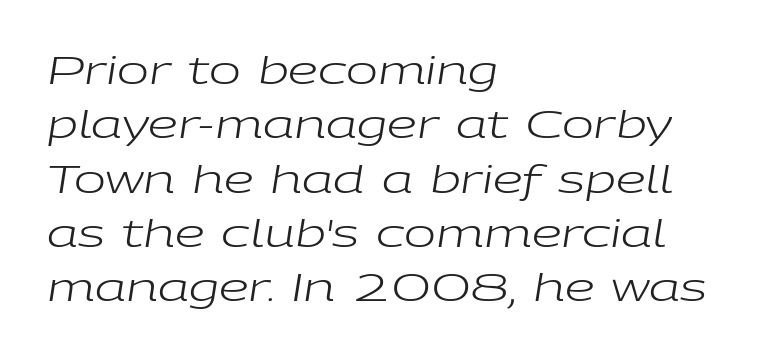
{"italic": "yes", "lean": "right", "slant_degrees": 9, "bold": "no", "weight": "regular", "width": "wide", "stroke_contrast": "low", "x_height": "medium", "monospaced": "no", "underline": "no", "align": "left", "line_spacing": "normal", "line_spacing_ratio": 1.43, "letter_spacing": "normal", "letter_spacing_em": 0.0, "glyph_px": 38}
